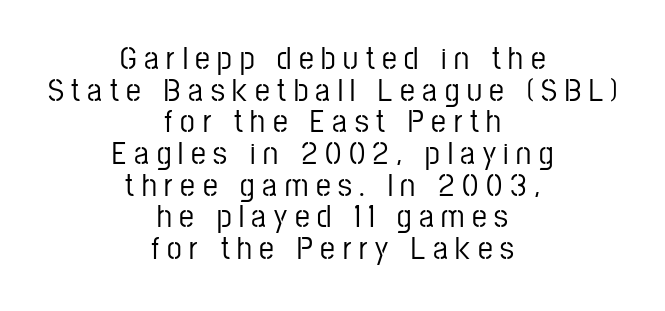
{"serif": "no", "italic": "no", "width": "condensed", "stroke_contrast": "low", "x_height": "medium", "monospaced": "no", "underline": "no", "align": "center", "line_spacing": "tight", "line_spacing_ratio": 0.96, "letter_spacing": "wide", "letter_spacing_em": 0.23, "glyph_px": 33}
